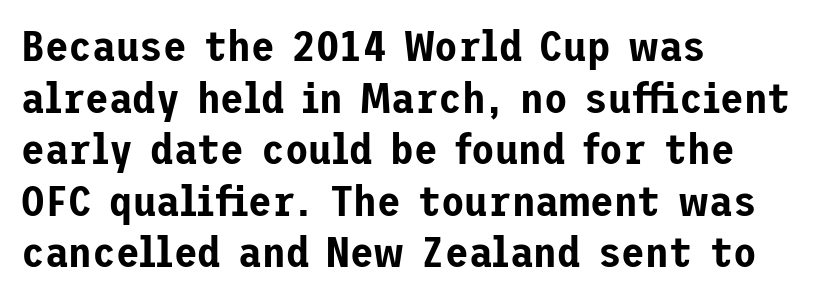
Q: Is the text italic (slanted)? A: No, it is upright.
Q: Is the typeface a serif or a sans-serif typeface? A: Sans-serif.
Q: Is the text underlined? A: No.
Q: How is the paragraph aligned? A: Left-aligned.
Q: Is the spacing between letters normal or unusually wide? A: Normal.
Q: Width (condensed, normal, or wide)? A: Normal.
Q: Stroke contrast? A: Low.
Q: x-height? A: Medium.
